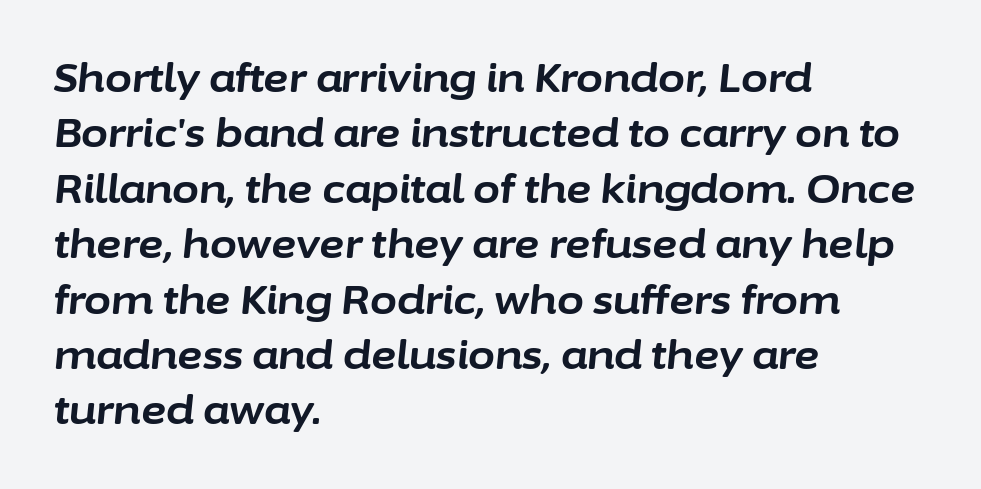
Q: Is the text bold? A: Yes.
Q: Is the text italic (slanted)? A: Yes, it leans right by about 6 degrees.
Q: Is the text underlined? A: No.
Q: How is the paragraph aligned? A: Left-aligned.
Q: Is the spacing between letters normal or unusually wide? A: Normal.
Q: Is the spacing between lines tight, normal or loose? A: Normal.
Q: Width (condensed, normal, or wide)? A: Normal.
Q: Stroke contrast? A: Low.
Q: x-height? A: Medium.
Q: Monospaced? A: No.
